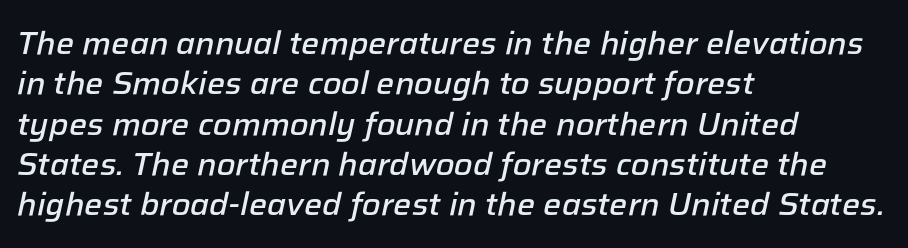
{"italic": "yes", "lean": "right", "slant_degrees": 12, "bold": "semi", "weight": "semibold", "width": "normal", "stroke_contrast": "low", "x_height": "medium", "monospaced": "no", "underline": "no", "align": "left", "line_spacing": "normal", "line_spacing_ratio": 1.26, "letter_spacing": "normal", "letter_spacing_em": 0.0, "glyph_px": 32}
